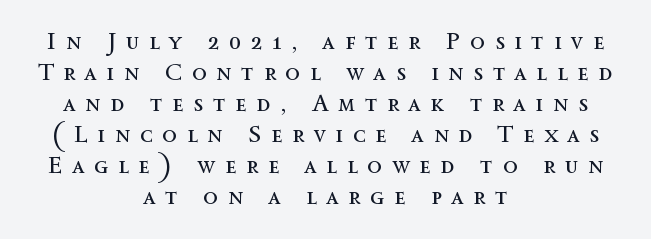
{"italic": "no", "bold": "no", "underline": "no", "align": "center", "line_spacing": "normal", "line_spacing_ratio": 1.29, "letter_spacing": "wide", "letter_spacing_em": 0.41, "glyph_px": 24}
